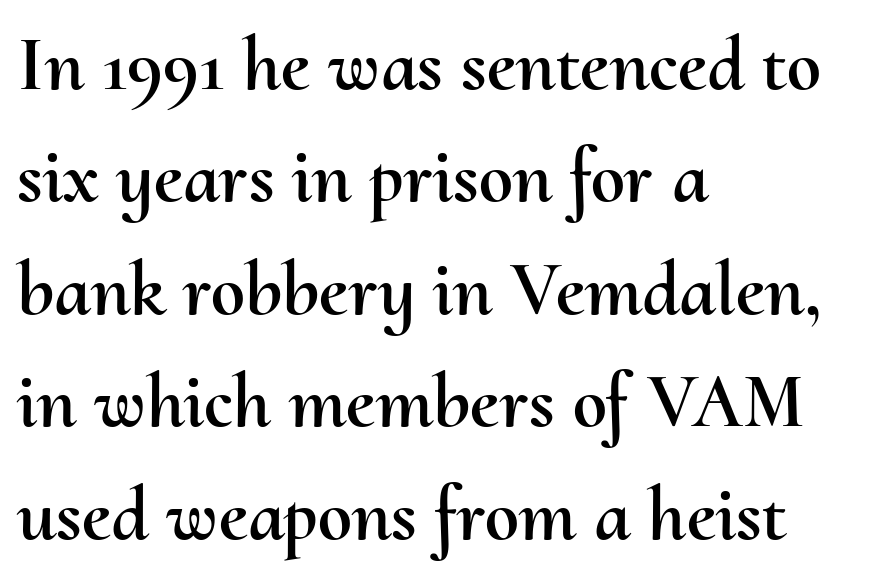
Q: Is the text italic (slanted)? A: No, it is upright.
Q: Is the text underlined? A: No.
Q: How is the paragraph aligned? A: Left-aligned.
Q: Is the spacing between letters normal or unusually wide? A: Normal.
Q: Is the spacing between lines tight, normal or loose? A: Normal.
Q: Width (condensed, normal, or wide)? A: Normal.
Q: Stroke contrast? A: Medium.
Q: x-height? A: Small.
Q: Monospaced? A: No.
